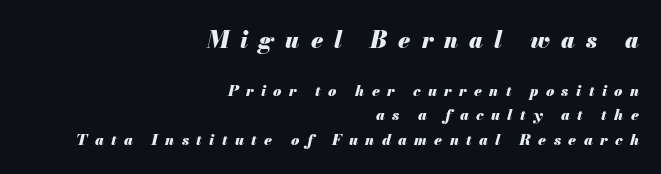
Q: Is the text bold? A: Yes.
Q: Is the text italic (slanted)? A: Yes, it leans right by about 13 degrees.
Q: Is the text underlined? A: No.
Q: How is the paragraph aligned? A: Right-aligned.
Q: Is the spacing between letters normal or unusually wide? A: Unusually wide.
Q: Is the spacing between lines tight, normal or loose? A: Normal.
Q: Which block of text is set in a larger size, the first (top) or the second (bottom)? A: The first (top) one.
